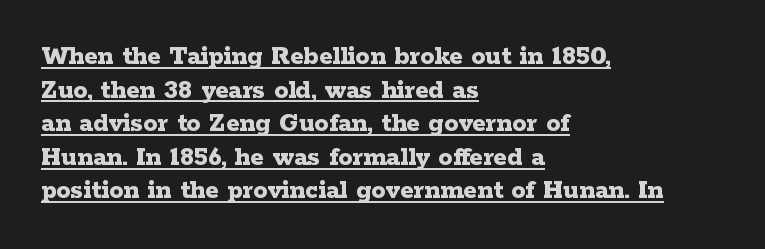
The image shows 28 px bold, wide serif type, upright; set left-aligned, line spacing 1.2x, normal letter spacing, underlined; low stroke contrast and a medium x-height.
